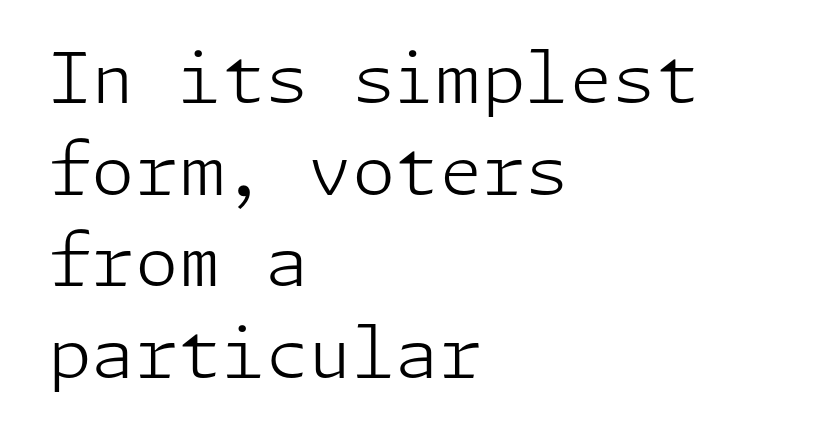
Typographically, this falls in the sans-serif category. Tracking value appears to be zero — textbook default spacing. A student would call this left alignment; a typographer would say flush left, rag right. Notice how descenders clear the ascenders below comfortably — that's standard leading. Weight: not bold — regular or lighter. This rendering features lettering with no underline.
